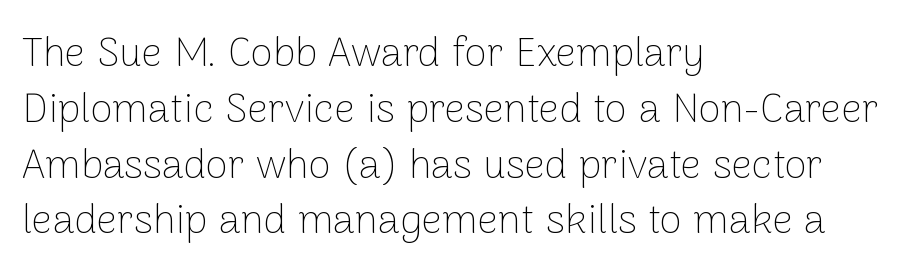
You could not count columns in this text — the font is proportionally spaced. The face used here is rendered with its standard letterfit. Reading down the block, your eye returns to a fixed left position each line. Weight: in the light-to-regular range.
